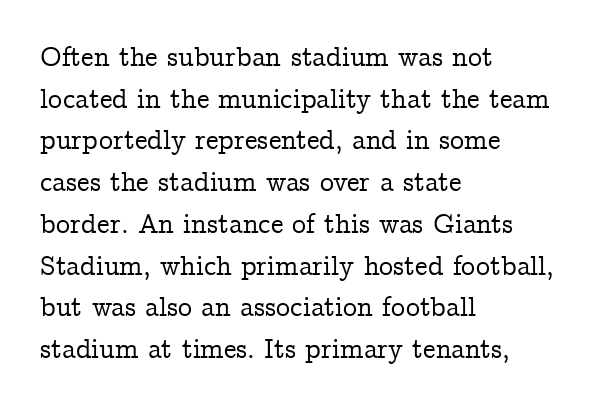
Q: Is the text italic (slanted)? A: No, it is upright.
Q: Is the typeface a serif or a sans-serif typeface? A: Serif.
Q: Is the text underlined? A: No.
Q: How is the paragraph aligned? A: Left-aligned.
Q: Is the spacing between letters normal or unusually wide? A: Normal.
Q: Is the spacing between lines tight, normal or loose? A: Normal.
Q: Width (condensed, normal, or wide)? A: Normal.
Q: Stroke contrast? A: Low.
Q: x-height? A: Medium.
Q: Monospaced? A: No.
